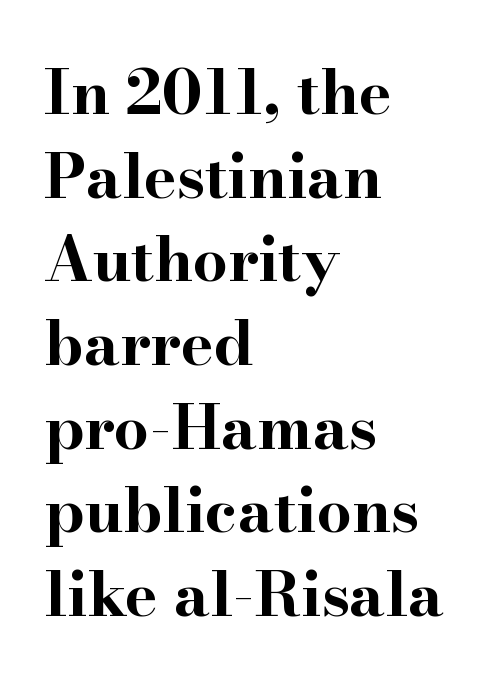
{"serif": "yes", "italic": "no", "bold": "yes", "weight": "bold", "width": "wide", "stroke_contrast": "high", "x_height": "small", "monospaced": "no", "underline": "no", "align": "left", "line_spacing": "normal", "line_spacing_ratio": 1.35, "letter_spacing": "normal", "letter_spacing_em": 0.0, "glyph_px": 62}
